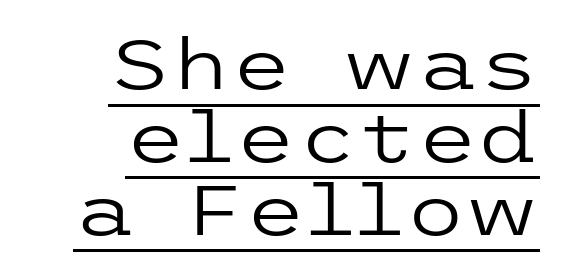
Q: Is the text bold? A: No.
Q: Is the text italic (slanted)? A: No, it is upright.
Q: Is the typeface a serif or a sans-serif typeface? A: Sans-serif.
Q: Is the text underlined? A: Yes.
Q: How is the paragraph aligned? A: Right-aligned.
Q: Is the spacing between letters normal or unusually wide? A: Normal.
Q: Is the spacing between lines tight, normal or loose? A: Tight.
Q: Width (condensed, normal, or wide)? A: Wide.
Q: Stroke contrast? A: Low.
Q: x-height? A: Medium.
